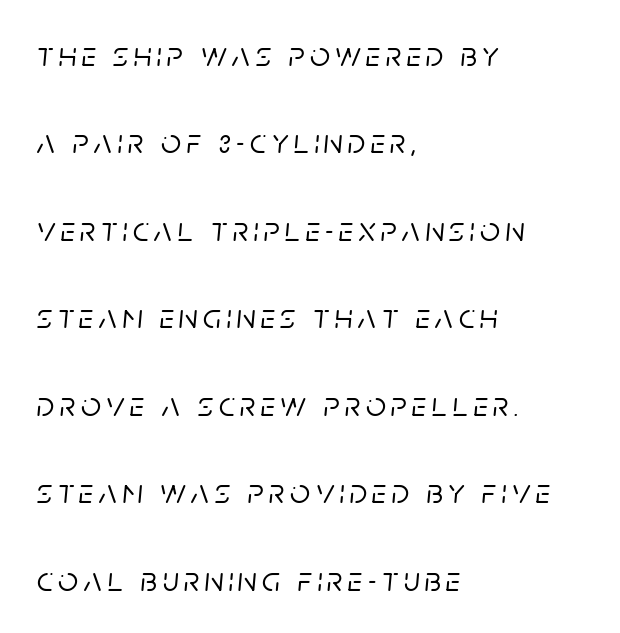
Q: Is the text italic (slanted)? A: Yes, it leans right by about 5 degrees.
Q: Is the text underlined? A: No.
Q: How is the paragraph aligned? A: Left-aligned.
Q: Is the spacing between lines tight, normal or loose? A: Loose.
Q: Width (condensed, normal, or wide)? A: Normal.
Q: Stroke contrast? A: Low.
Q: x-height? A: Large.
Q: Monospaced? A: No.
